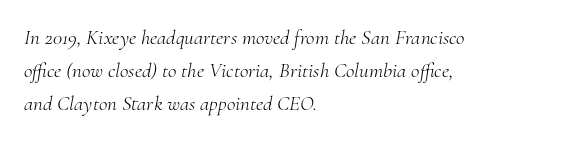
{"italic": "yes", "lean": "right", "slant_degrees": 10, "bold": "no", "underline": "no", "align": "left", "line_spacing": "normal", "line_spacing_ratio": 1.57, "letter_spacing": "normal", "letter_spacing_em": 0.0, "glyph_px": 21}
